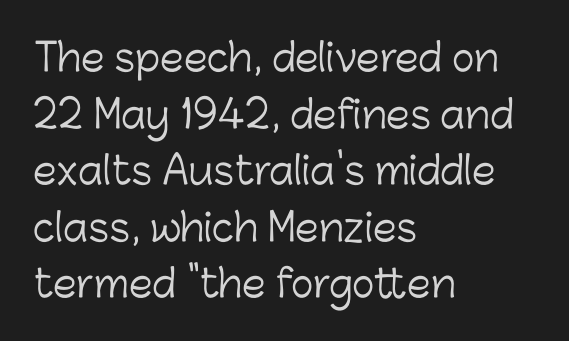
{"serif": "no", "italic": "no", "bold": "no", "weight": "light", "width": "normal", "stroke_contrast": "low", "x_height": "medium", "monospaced": "no", "underline": "no", "align": "left", "line_spacing": "normal", "line_spacing_ratio": 1.49, "letter_spacing": "normal", "letter_spacing_em": 0.0, "glyph_px": 38}
